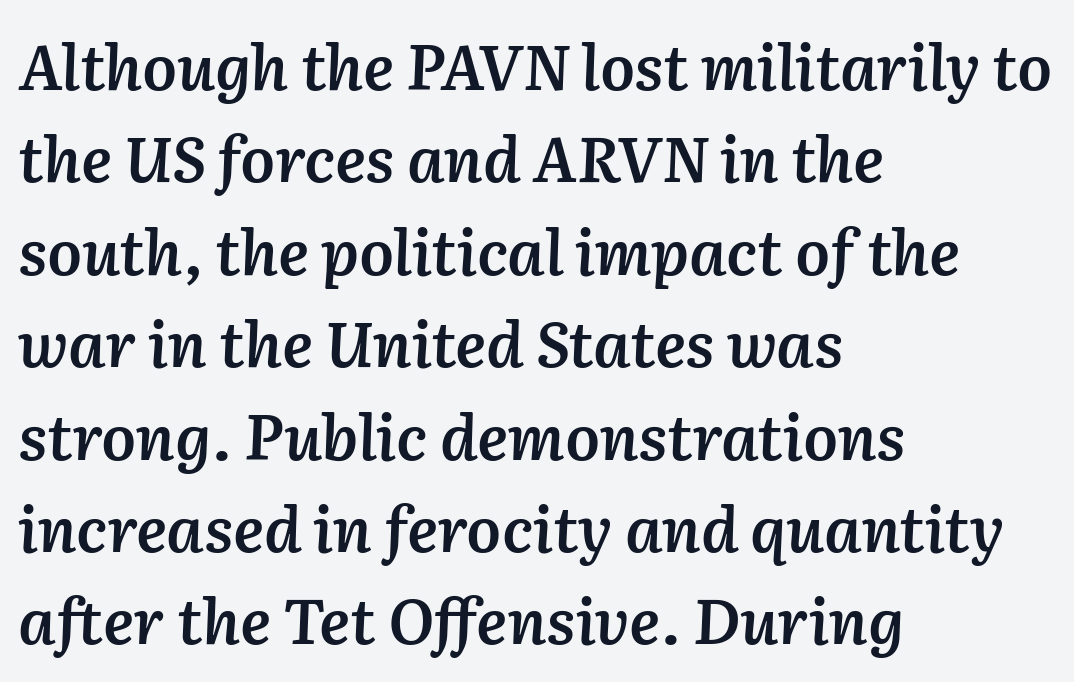
The image shows 62 px semibold type, italic (leaning right); set left-aligned, normal line spacing (1.49x), normal letter spacing, not underlined; medium stroke contrast and a medium x-height.
